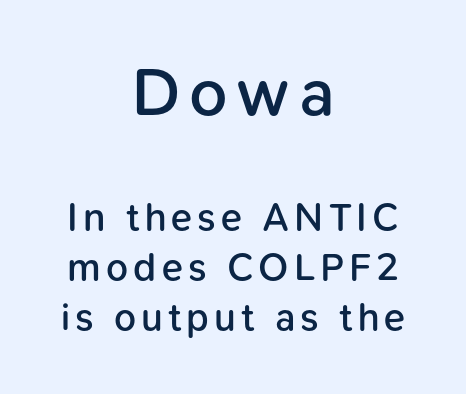
{"serif": "no", "italic": "no", "bold": "semi", "weight": "semibold", "width": "normal", "stroke_contrast": "low", "x_height": "medium", "monospaced": "no", "underline": "no", "align": "center", "line_spacing": "normal", "line_spacing_ratio": 1.28, "larger_block": "first", "size_ratio": 1.74, "glyph_px": 68}
